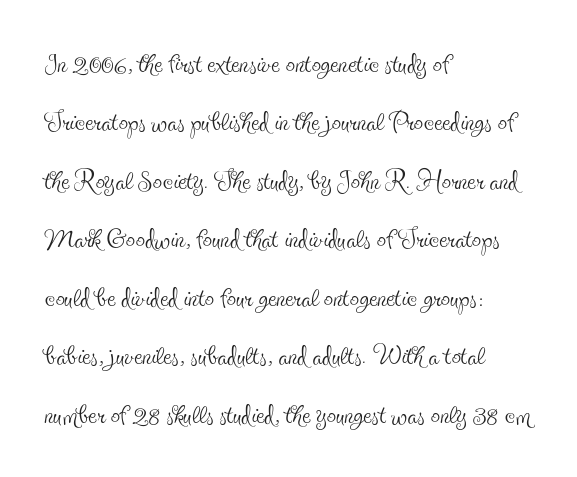
The image shows 37 px thin, condensed serif type; set left-aligned, normal line spacing (1.58x), normal letter spacing, not underlined; a small x-height.
